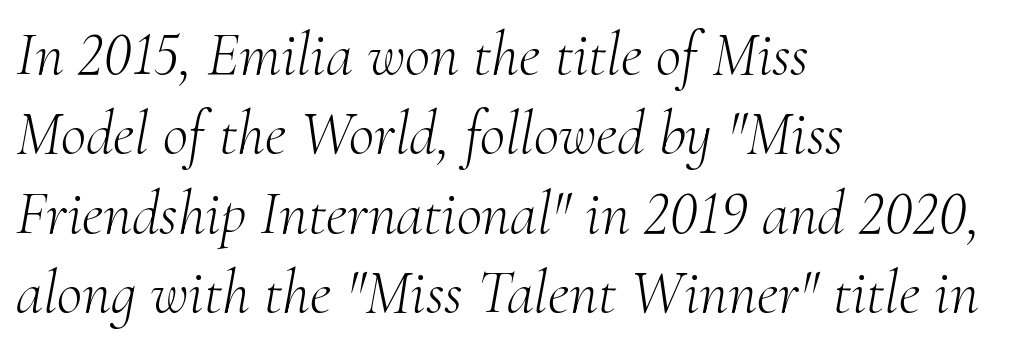
{"serif": "yes", "italic": "yes", "lean": "right", "slant_degrees": 10, "bold": "no", "weight": "light", "width": "normal", "stroke_contrast": "medium", "x_height": "small", "monospaced": "no", "underline": "no", "align": "left", "line_spacing": "normal", "line_spacing_ratio": 1.28, "letter_spacing": "normal", "letter_spacing_em": 0.0, "glyph_px": 62}
